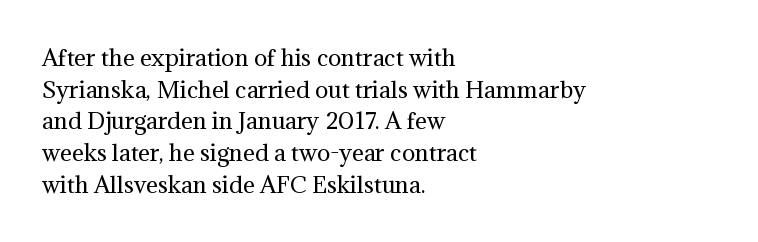
The image shows 22 px text type, upright; set left-aligned, normal line spacing (1.44x), normal letter spacing, not underlined.
